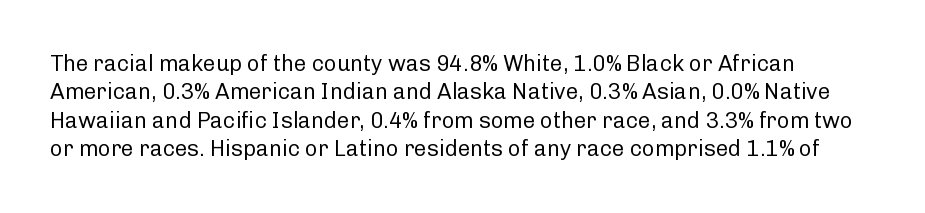
Q: Is the text bold? A: No.
Q: Is the text italic (slanted)? A: No, it is upright.
Q: Is the text underlined? A: No.
Q: Is the spacing between letters normal or unusually wide? A: Normal.
Q: Is the spacing between lines tight, normal or loose? A: Normal.
